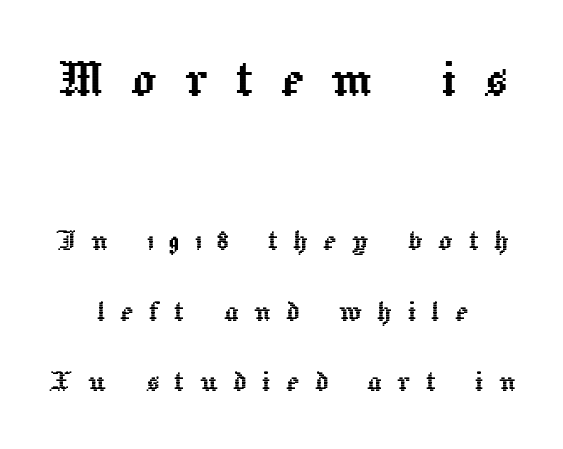
Q: Is the text italic (slanted)? A: No, it is upright.
Q: Is the text underlined? A: No.
Q: Is the spacing between letters normal or unusually wide? A: Unusually wide.
Q: Is the spacing between lines tight, normal or loose? A: Loose.
Q: Which block of text is set in a larger size, the first (top) or the second (bottom)? A: The first (top) one.
Q: Width (condensed, normal, or wide)? A: Normal.
Q: x-height? A: Medium.
Q: Monospaced? A: No.
